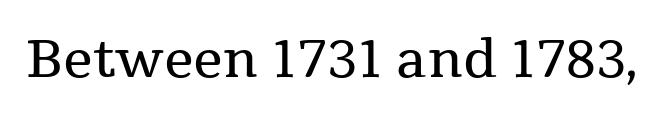
{"serif": "yes", "italic": "no", "bold": "no", "weight": "regular", "width": "normal", "stroke_contrast": "medium", "x_height": "medium", "monospaced": "no", "underline": "no", "letter_spacing": "normal", "letter_spacing_em": 0.0, "glyph_px": 52}
